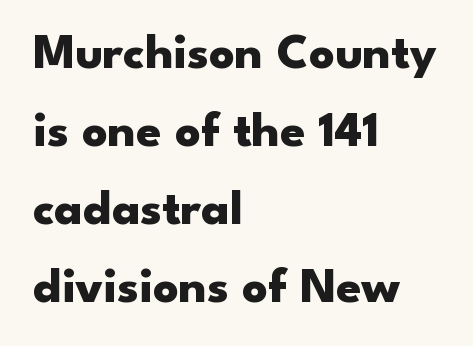
The image shows 50 px heavy, wide sans-serif type, upright; set left-aligned, normal line spacing (1.56x), normal letter spacing, not underlined; low stroke contrast and a small x-height.
